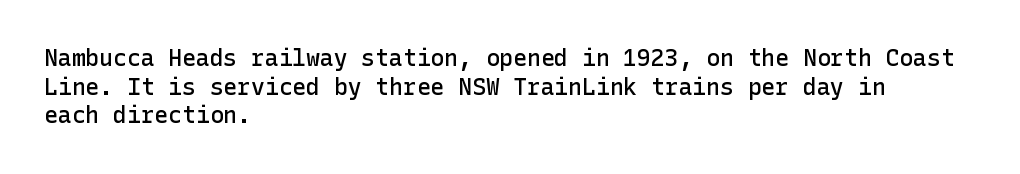
Q: Is the text bold? A: Semi-bold.
Q: Is the text italic (slanted)? A: No, it is upright.
Q: Is the text underlined? A: No.
Q: How is the paragraph aligned? A: Left-aligned.
Q: Is the spacing between letters normal or unusually wide? A: Normal.
